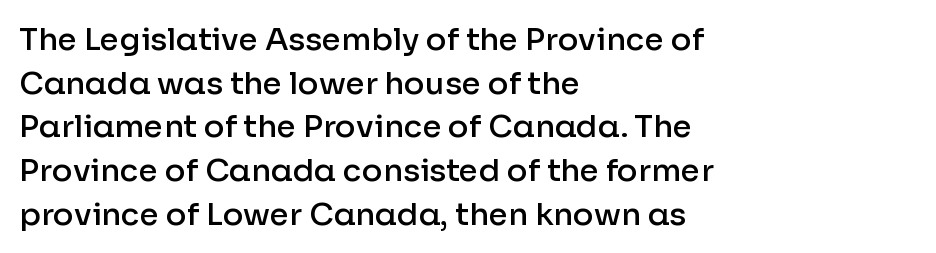
The image shows 31 px semibold sans-serif type, upright; set left-aligned, normal line spacing (1.41x), normal letter spacing, not underlined; low stroke contrast and a medium x-height.
